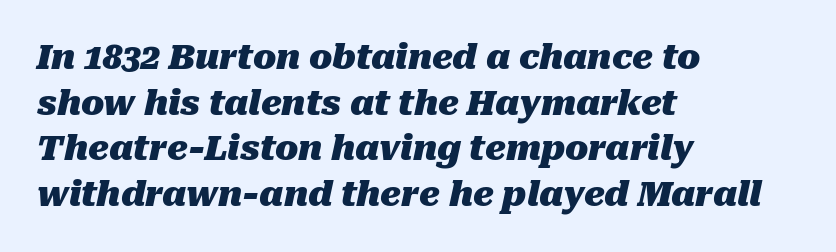
This sample uses an oblique cut, with every glyph tilted off the vertical. Compared with an ordinary text face, these strokes are far heavier — a full bold. Honestly, the row spacing looks completely unremarkable. Each letter keeps its own natural width here, so spacing adapts to shape. The baseline area is clear. Between one letter and the next there's only the usual sliver of space.
